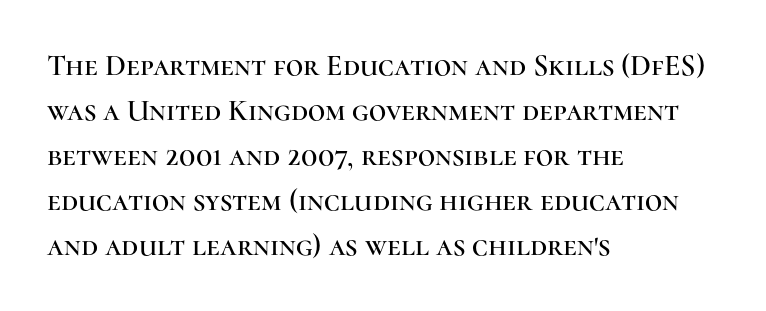
Q: Is the text italic (slanted)? A: No, it is upright.
Q: Is the typeface a serif or a sans-serif typeface? A: Serif.
Q: Is the text underlined? A: No.
Q: How is the paragraph aligned? A: Left-aligned.
Q: Is the spacing between letters normal or unusually wide? A: Normal.
Q: Is the spacing between lines tight, normal or loose? A: Normal.
Q: Width (condensed, normal, or wide)? A: Normal.
Q: Stroke contrast? A: High.
Q: x-height? A: Medium.
Q: Monospaced? A: No.
